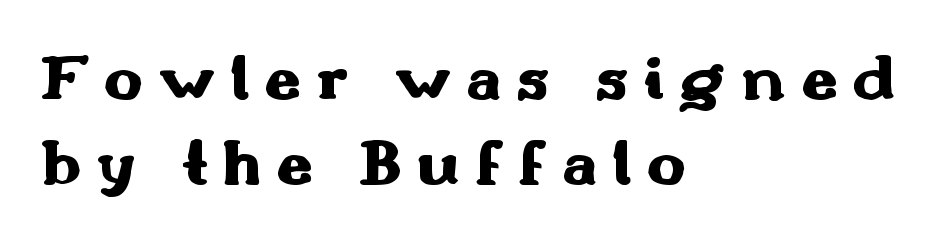
{"serif": "no", "italic": "no", "bold": "yes", "weight": "heavy", "width": "wide", "stroke_contrast": "medium", "x_height": "small", "monospaced": "no", "underline": "no", "align": "left", "line_spacing": "normal", "line_spacing_ratio": 1.29, "letter_spacing": "wide", "letter_spacing_em": 0.22, "glyph_px": 66}
